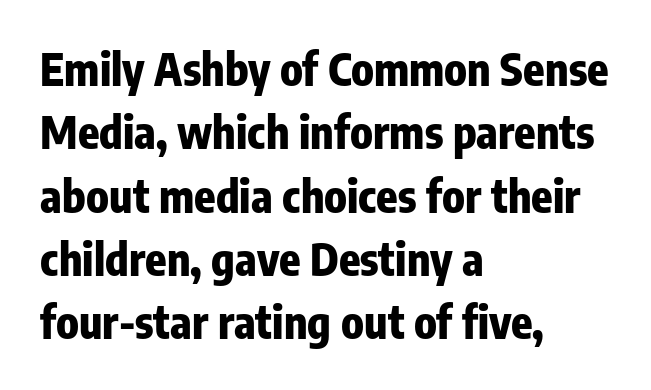
{"serif": "no", "italic": "no", "bold": "yes", "weight": "heavy", "width": "condensed", "stroke_contrast": "low", "x_height": "medium", "monospaced": "no", "underline": "no", "align": "left", "line_spacing": "normal", "line_spacing_ratio": 1.44, "letter_spacing": "normal", "letter_spacing_em": 0.0, "glyph_px": 44}
